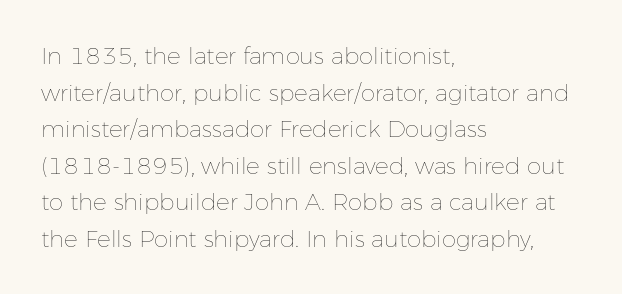
{"italic": "no", "bold": "no", "underline": "no", "align": "left", "line_spacing": "normal", "line_spacing_ratio": 1.59, "letter_spacing": "normal", "letter_spacing_em": 0.0, "glyph_px": 23}
